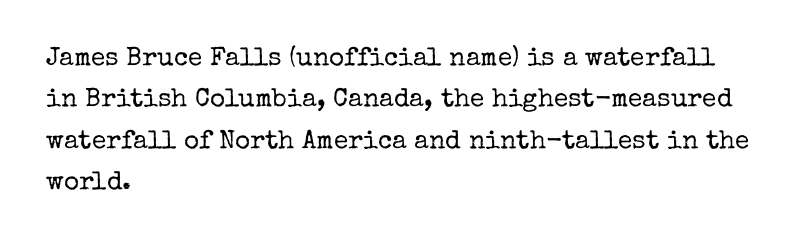
Each stroke keeps to a modest, everyday thickness or less. Whoever set this chose a conventional vertical rhythm. Caption: multi-line text, flush left, ragged right. Underlining? Definitely not there.
